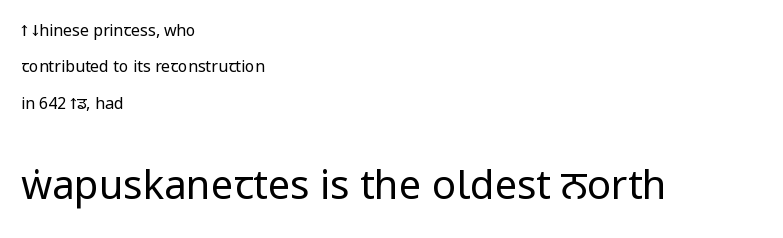
{"serif": "no", "italic": "no", "bold": "no", "weight": "regular", "width": "condensed", "stroke_contrast": "low", "x_height": "large", "monospaced": "no", "underline": "no", "align": "left", "line_spacing": "loose", "line_spacing_ratio": 2.28, "letter_spacing": "normal", "letter_spacing_em": 0.0, "larger_block": "second", "size_ratio": 2.5, "glyph_px": 40}
